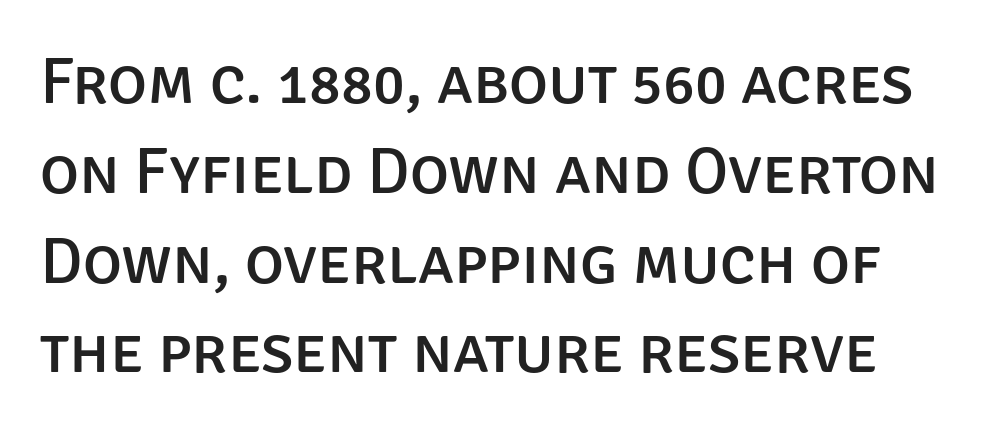
Q: Is the text italic (slanted)? A: No, it is upright.
Q: Is the typeface a serif or a sans-serif typeface? A: Sans-serif.
Q: Is the text underlined? A: No.
Q: Is the spacing between letters normal or unusually wide? A: Normal.
Q: Is the spacing between lines tight, normal or loose? A: Normal.
Q: Width (condensed, normal, or wide)? A: Normal.
Q: Stroke contrast? A: Low.
Q: x-height? A: Large.
Q: Monospaced? A: No.
